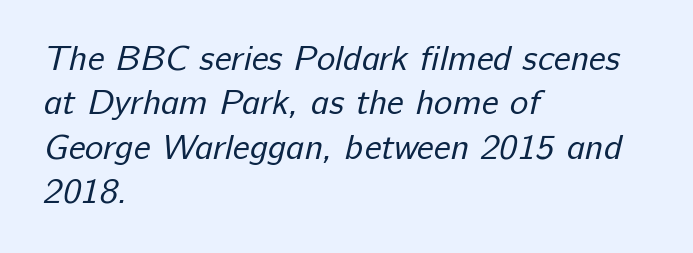
{"serif": "no", "bold": "no", "weight": "regular", "width": "normal", "stroke_contrast": "low", "x_height": "medium", "monospaced": "no", "underline": "no", "align": "left", "line_spacing": "normal", "line_spacing_ratio": 1.27, "letter_spacing": "normal", "letter_spacing_em": 0.0, "glyph_px": 35}
